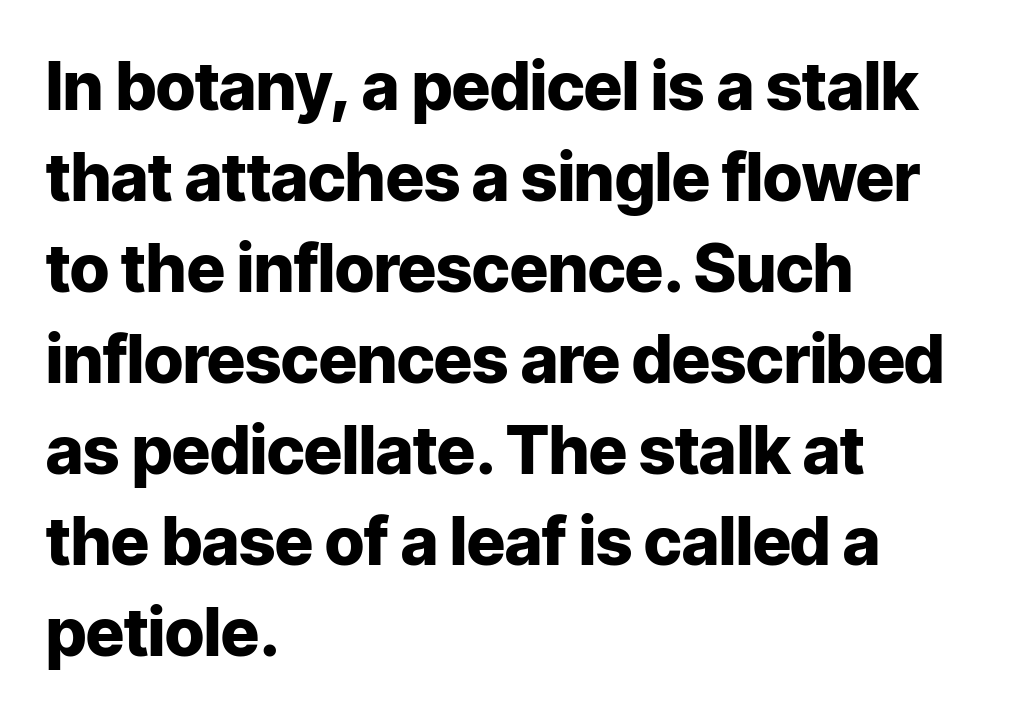
Honestly, there is no underline to notice here at all. Do the characters align in a grid? No, the font is proportional. Glyph-to-glyph distance matches everyday printed text. Quick note: not italic, upright. Grotesque or geometric, the face here clearly has no serifs.
